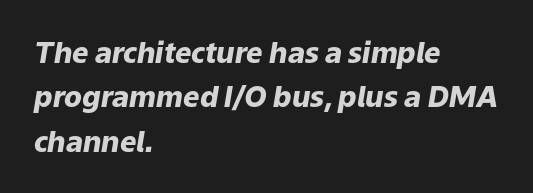
The image shows 29 px heavy type, italic (leaning right); set left-aligned, normal line spacing (1.53x), normal letter spacing, not underlined; low stroke contrast and a medium x-height.
